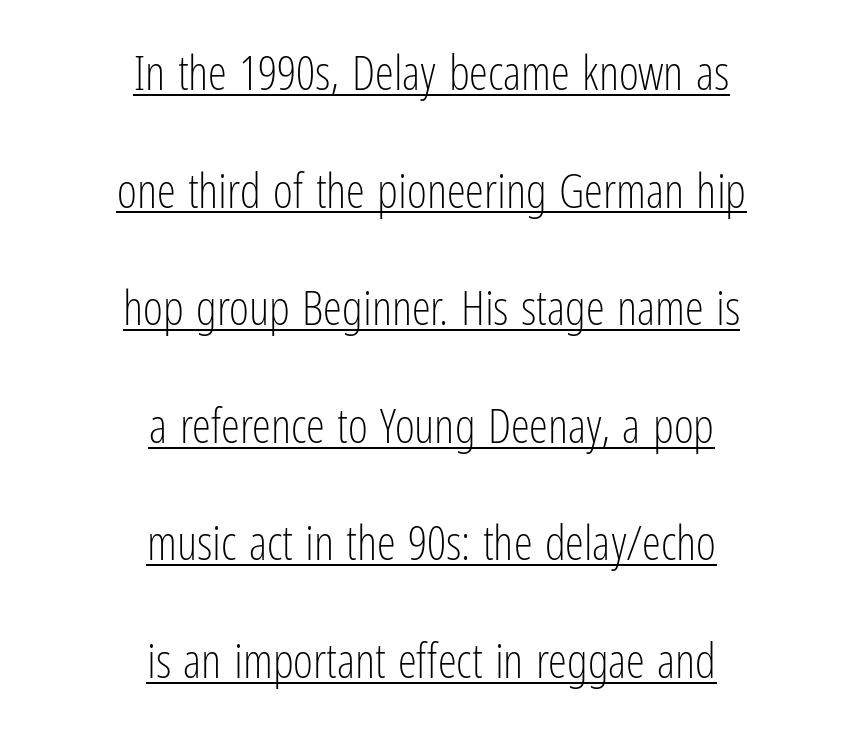
Q: Is the text bold? A: No.
Q: Is the text italic (slanted)? A: No, it is upright.
Q: Is the typeface a serif or a sans-serif typeface? A: Sans-serif.
Q: Is the text underlined? A: Yes.
Q: How is the paragraph aligned? A: Centered.
Q: Is the spacing between letters normal or unusually wide? A: Normal.
Q: Is the spacing between lines tight, normal or loose? A: Loose.
Q: Width (condensed, normal, or wide)? A: Condensed.
Q: Stroke contrast? A: Low.
Q: x-height? A: Medium.
Q: Monospaced? A: No.
